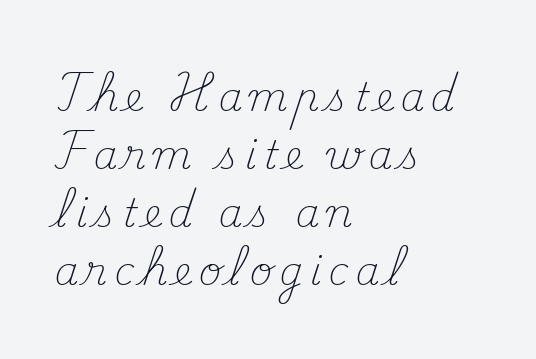
{"serif": "yes", "bold": "no", "weight": "light", "width": "normal", "stroke_contrast": "medium", "x_height": "small", "monospaced": "no", "underline": "no", "align": "left", "line_spacing": "normal", "line_spacing_ratio": 1.49, "glyph_px": 39}
